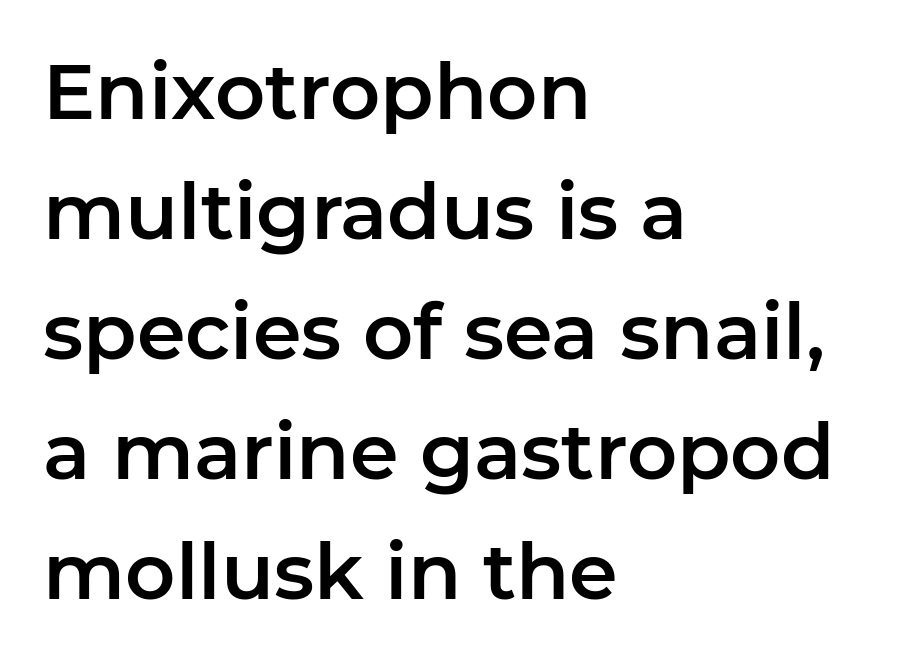
The lines are quadded left. Look at the bottom of the vertical strokes: they stop flat, with no serifs. Type without underlining. Unlike italic type, these characters show no tilt at all.
